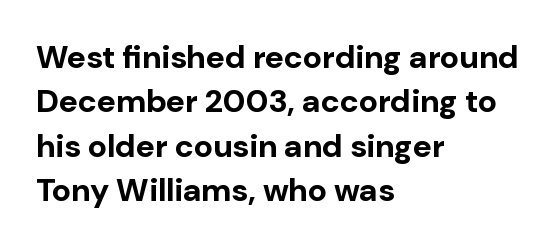
The image shows 32 px bold sans-serif type, upright; set left-aligned, normal line spacing (1.39x), normal letter spacing, not underlined; low stroke contrast and a medium x-height.
